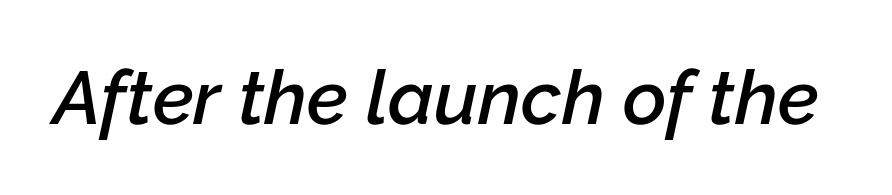
Q: Is the text bold? A: Semi-bold.
Q: Is the text italic (slanted)? A: Yes, it leans right by about 12 degrees.
Q: Is the text underlined? A: No.
Q: Is the spacing between letters normal or unusually wide? A: Normal.
Q: Width (condensed, normal, or wide)? A: Normal.
Q: Stroke contrast? A: Low.
Q: x-height? A: Medium.
Q: Monospaced? A: No.
